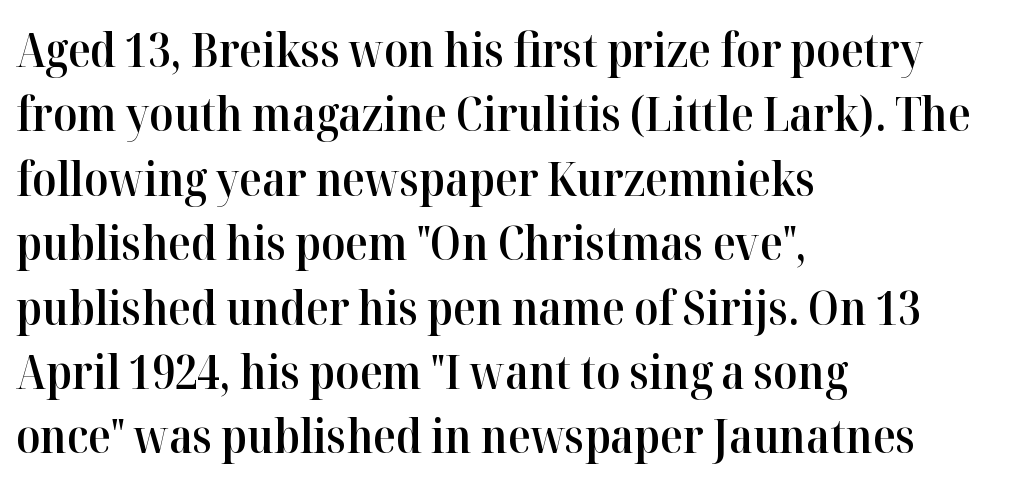
Normally led — the rows are evenly, conventionally spaced. Type without underlining. Regarding serifs, this sample has them. How are the letters spaced? Ordinarily, with no added tracking.
